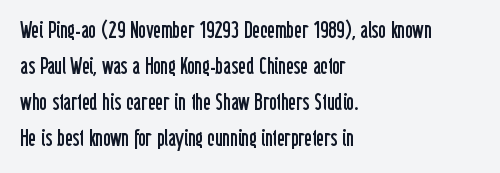
Q: Is the text bold? A: No.
Q: Is the text italic (slanted)? A: No, it is upright.
Q: Is the text underlined? A: No.
Q: How is the paragraph aligned? A: Left-aligned.
Q: Is the spacing between letters normal or unusually wide? A: Normal.
Q: Is the spacing between lines tight, normal or loose? A: Normal.
